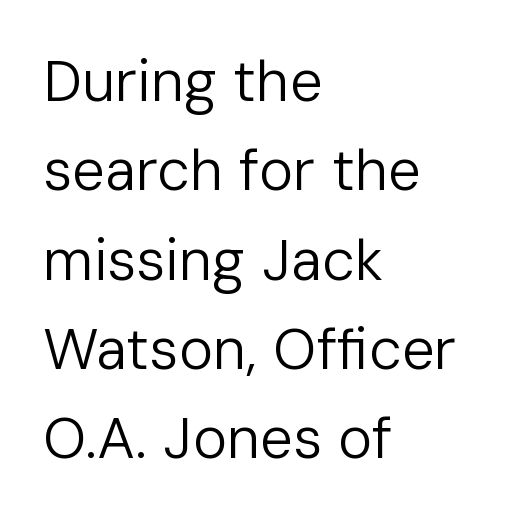
Weight class: somewhere from thin through regular. This sample uses plain, unmodified letter spacing. Bare-footed words on every line. Line starts are locked; line ends wander. Is this a fixed-width face? No — the glyphs have proportional, varying widths. Rows of type keep a routine distance in the vertical direction.
